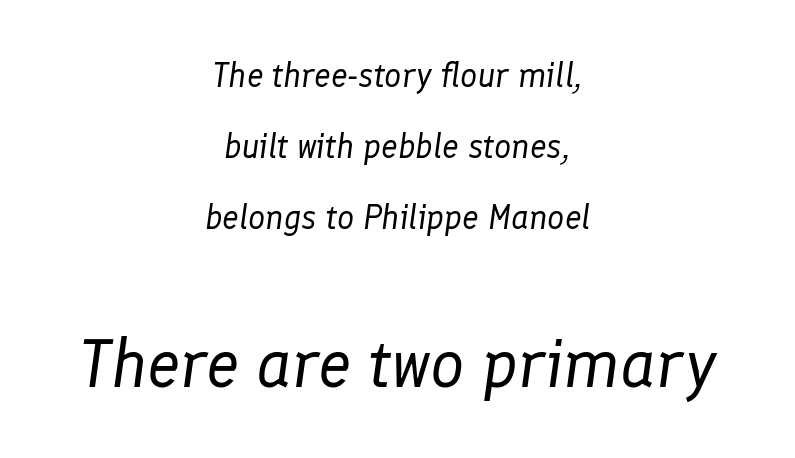
The image shows 68 px regular-weight type, italic (leaning right); set centered, loose line spacing (2.09x), normal letter spacing, not underlined; the second (bottom) block is 2.0x larger; low stroke contrast and a medium x-height.
